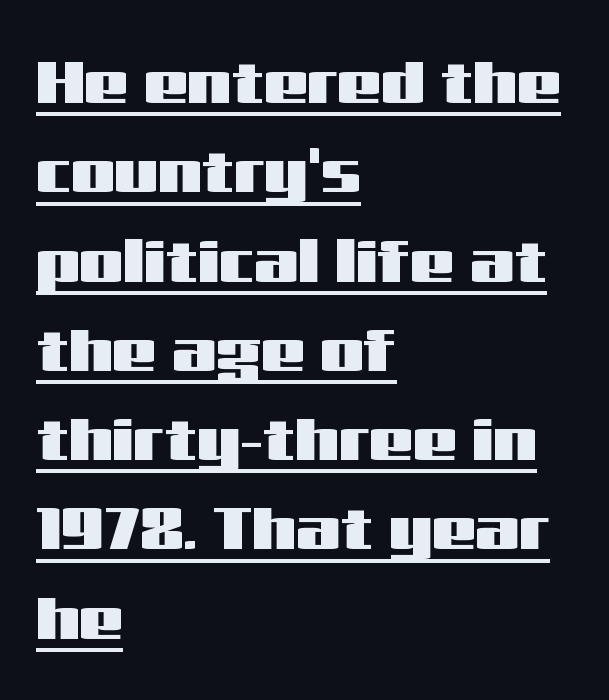
The image shows 62 px wide sans-serif type, upright; set left-aligned, normal line spacing (1.44x), normal letter spacing, underlined; medium stroke contrast and a medium x-height.
